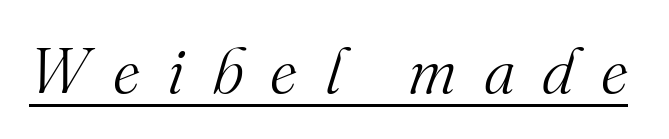
Quick note: underline on. Old-style or modern, the face here clearly has serifs. Each letter keeps its own natural width here, so spacing adapts to shape. There's an unmistakable incline to the writing here. The cut favours lightness, reaching ordinary text weight at its darkest. Characters follow at a spacing far wider than the type designer built in.
